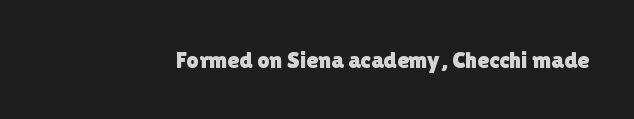
{"italic": "no", "underline": "no", "letter_spacing": "normal", "letter_spacing_em": 0.0, "glyph_px": 24}
